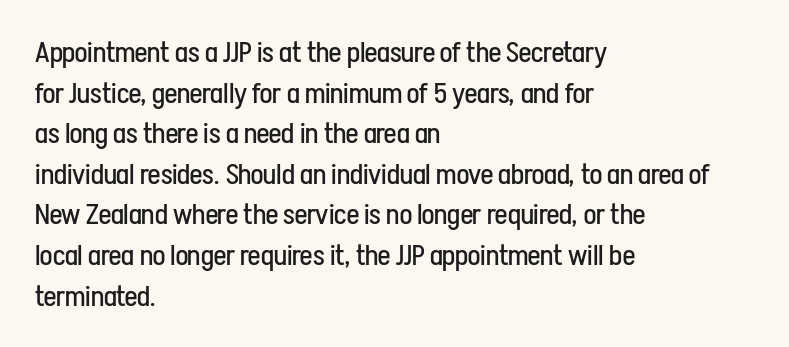
Type style note: lacks serifs. This is the regular roman posture of the typeface. Clear beneath every line of the passage. The space between consecutive lines is moderate. The passage is arranged the way most books set body copy — flush left. The rendering uses natural spacing where letterforms have individual widths.
